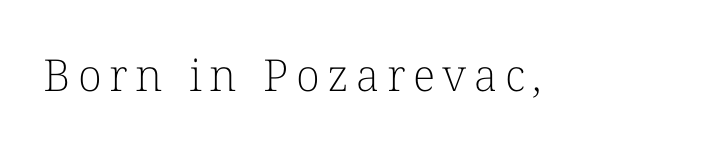
The image shows 44 px light serif type, upright; set not underlined; low stroke contrast and a medium x-height.
